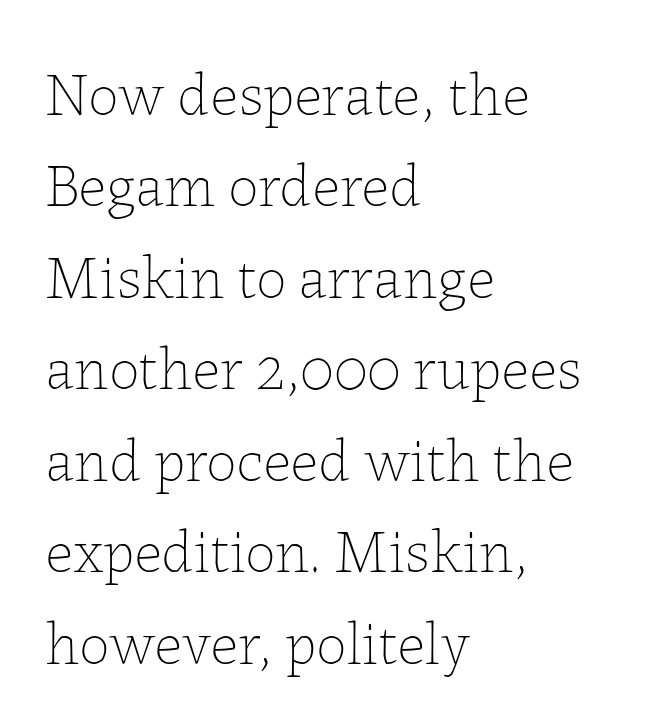
{"italic": "no", "bold": "no", "weight": "thin", "width": "normal", "stroke_contrast": "low", "x_height": "medium", "monospaced": "no", "underline": "no", "align": "left", "line_spacing": "normal", "line_spacing_ratio": 1.5, "letter_spacing": "normal", "letter_spacing_em": 0.0, "glyph_px": 61}
